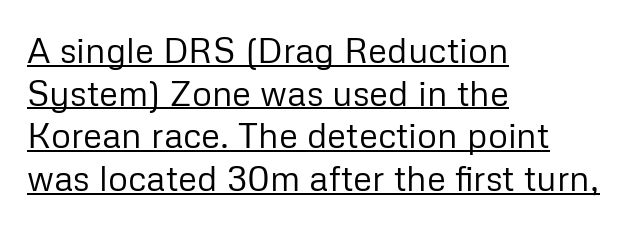
{"serif": "no", "italic": "no", "bold": "no", "weight": "regular", "width": "normal", "stroke_contrast": "low", "x_height": "medium", "monospaced": "no", "underline": "yes", "align": "left", "line_spacing_ratio": 1.22, "letter_spacing": "normal", "letter_spacing_em": 0.0, "glyph_px": 35}
